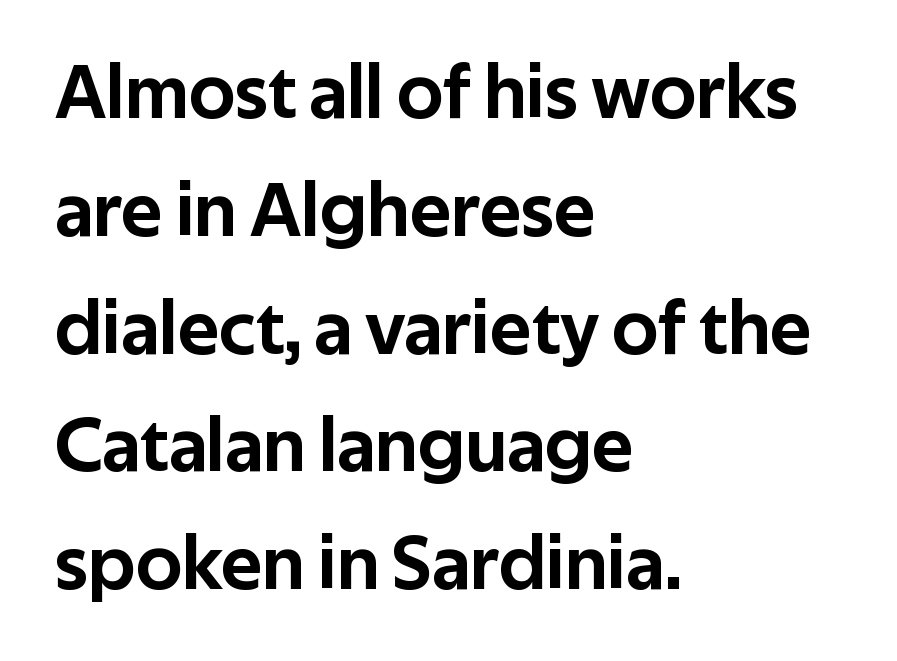
Q: Is the text italic (slanted)? A: No, it is upright.
Q: Is the typeface a serif or a sans-serif typeface? A: Sans-serif.
Q: Is the text underlined? A: No.
Q: How is the paragraph aligned? A: Left-aligned.
Q: Is the spacing between letters normal or unusually wide? A: Normal.
Q: Is the spacing between lines tight, normal or loose? A: Normal.
Q: Width (condensed, normal, or wide)? A: Normal.
Q: Stroke contrast? A: Low.
Q: x-height? A: Medium.
Q: Monospaced? A: No.
